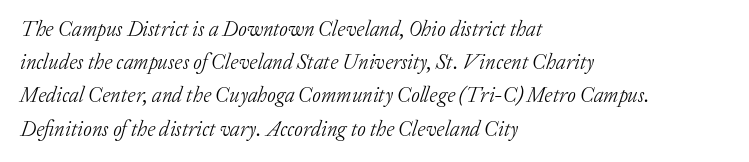
The lettering tilts uniformly, giving the passage an italic look. Tracking here is standard; glyphs follow each other at the usual distance. Notice how the passage keeps a crisp vertical edge on the left only. Weight: not bold — regular or lighter. Underline: absent.
